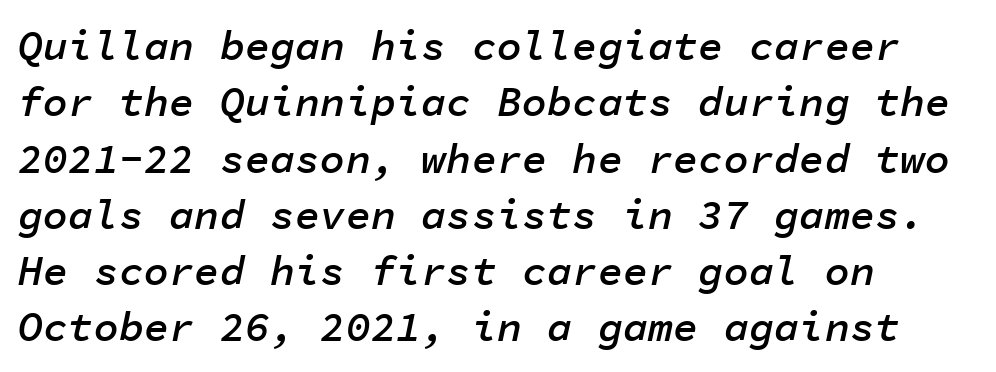
Q: Is the text bold? A: Semi-bold.
Q: Is the text italic (slanted)? A: Yes, it leans right by about 11 degrees.
Q: Is the text underlined? A: No.
Q: How is the paragraph aligned? A: Left-aligned.
Q: Is the spacing between letters normal or unusually wide? A: Normal.
Q: Is the spacing between lines tight, normal or loose? A: Normal.
Q: Width (condensed, normal, or wide)? A: Normal.
Q: Stroke contrast? A: Low.
Q: x-height? A: Medium.
Q: Monospaced? A: Yes.
